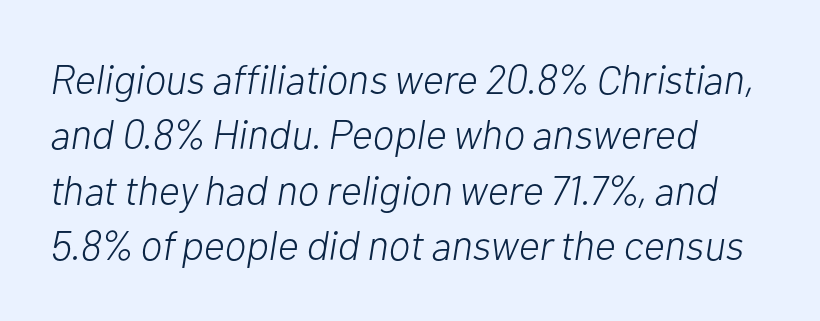
Q: Is the text bold? A: No.
Q: Is the text italic (slanted)? A: Yes, it leans right by about 10 degrees.
Q: Is the text underlined? A: No.
Q: How is the paragraph aligned? A: Left-aligned.
Q: Is the spacing between letters normal or unusually wide? A: Normal.
Q: Is the spacing between lines tight, normal or loose? A: Normal.
Q: Width (condensed, normal, or wide)? A: Normal.
Q: Stroke contrast? A: Low.
Q: x-height? A: Medium.
Q: Monospaced? A: No.
